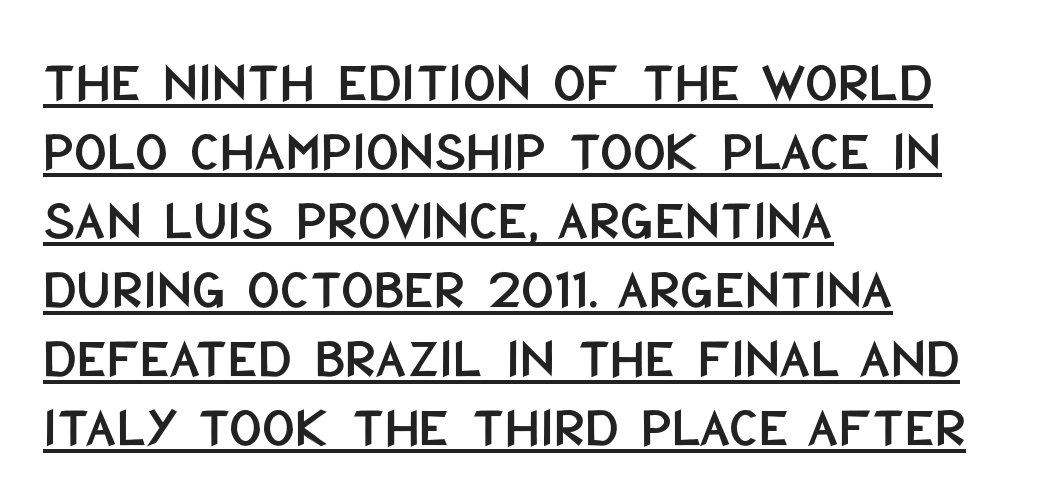
Varying glyph widths throughout — classic text-font behaviour. Which margin do the lines hug? The left one — the right edge is uneven. The specimen reads as upright at a glance. The text was rendered using a sans face with plain stroke endings. The rendering uses the underline text-decoration.
